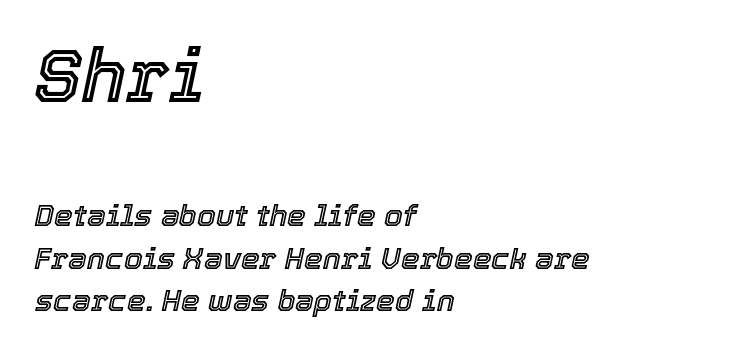
The image shows 74 px text type, italic (leaning right); set left-aligned, normal line spacing (1.42x), normal letter spacing, not underlined; the first (top) block is 2.47x larger; a medium x-height.
